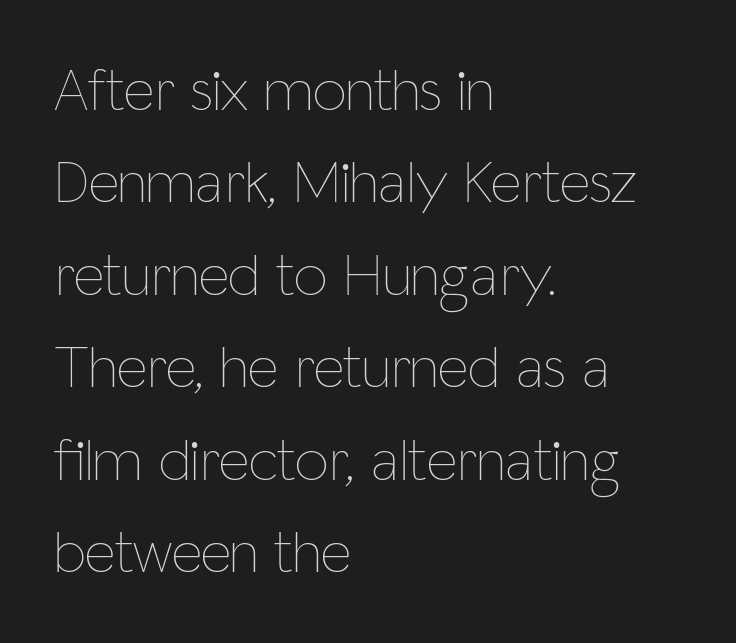
{"italic": "no", "bold": "no", "weight": "thin", "width": "condensed", "stroke_contrast": "low", "x_height": "medium", "monospaced": "no", "underline": "no", "align": "left", "line_spacing": "normal", "line_spacing_ratio": 1.54, "letter_spacing": "normal", "letter_spacing_em": 0.0, "glyph_px": 60}
